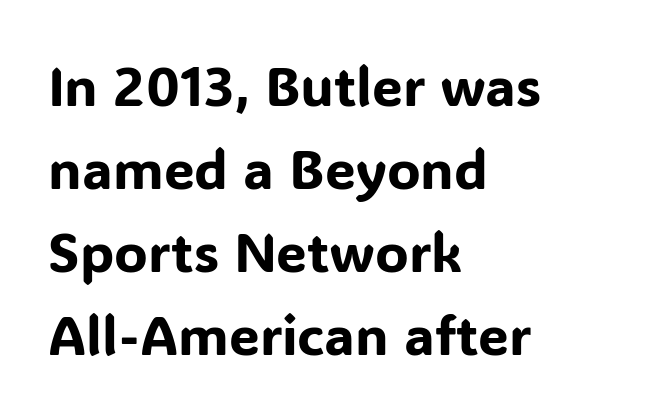
The image shows 55 px sans-serif type, upright; set left-aligned, normal line spacing (1.51x), normal letter spacing, not underlined; low stroke contrast and a medium x-height.
